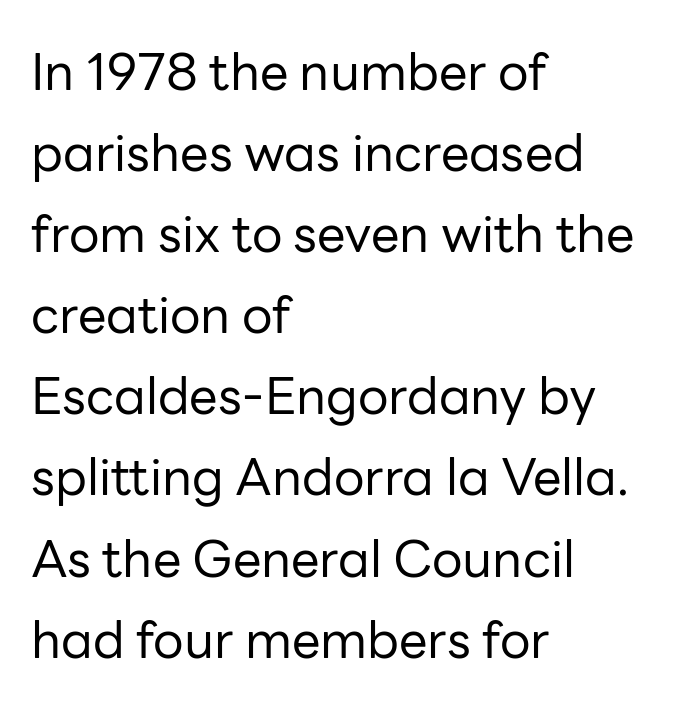
Q: Is the text bold? A: No.
Q: Is the text italic (slanted)? A: No, it is upright.
Q: Is the typeface a serif or a sans-serif typeface? A: Sans-serif.
Q: Is the text underlined? A: No.
Q: How is the paragraph aligned? A: Left-aligned.
Q: Is the spacing between letters normal or unusually wide? A: Normal.
Q: Is the spacing between lines tight, normal or loose? A: Normal.
Q: Width (condensed, normal, or wide)? A: Normal.
Q: Stroke contrast? A: Low.
Q: x-height? A: Medium.
Q: Monospaced? A: No.
